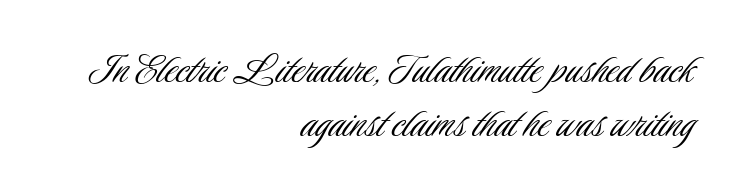
Q: Is the text bold? A: No.
Q: Is the text italic (slanted)? A: Yes.
Q: Is the typeface a serif or a sans-serif typeface? A: Sans-serif.
Q: Is the text underlined? A: No.
Q: How is the paragraph aligned? A: Right-aligned.
Q: Is the spacing between letters normal or unusually wide? A: Normal.
Q: Is the spacing between lines tight, normal or loose? A: Tight.
Q: Width (condensed, normal, or wide)? A: Condensed.
Q: Stroke contrast? A: Low.
Q: x-height? A: Small.
Q: Monospaced? A: No.
